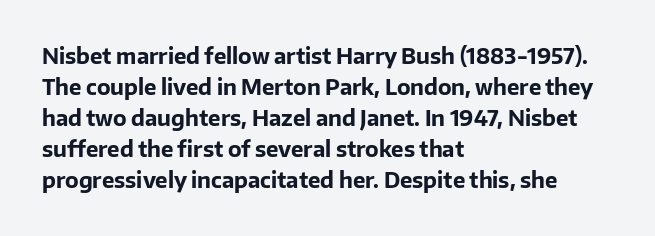
{"italic": "no", "bold": "yes", "underline": "no", "align": "left", "line_spacing": "normal", "line_spacing_ratio": 1.48, "letter_spacing": "normal", "letter_spacing_em": 0.0, "glyph_px": 21}
